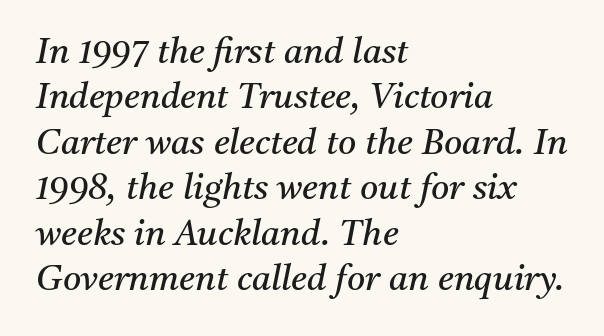
The image shows 35 px regular-weight serif type, italic (leaning right); set left-aligned, normal line spacing (1.3x), normal letter spacing, not underlined; medium stroke contrast and a medium x-height.
